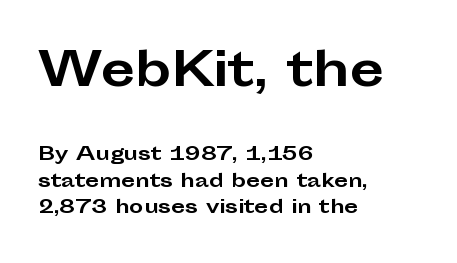
The leading is moderate, giving the passage an even texture. These lines carry a lot of weight — the face is fully bold. If you drew a ruler down the left edge, every line would touch it. Posture: straight, roman, zero tilt. The space directly below the letters is spotless.
